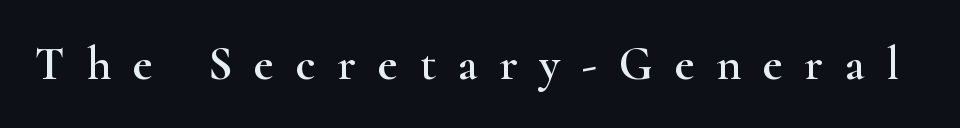
Q: Is the text italic (slanted)? A: No, it is upright.
Q: Is the typeface a serif or a sans-serif typeface? A: Serif.
Q: Is the text underlined? A: No.
Q: Is the spacing between letters normal or unusually wide? A: Unusually wide.
Q: Width (condensed, normal, or wide)? A: Wide.
Q: Stroke contrast? A: High.
Q: x-height? A: Small.
Q: Monospaced? A: No.
